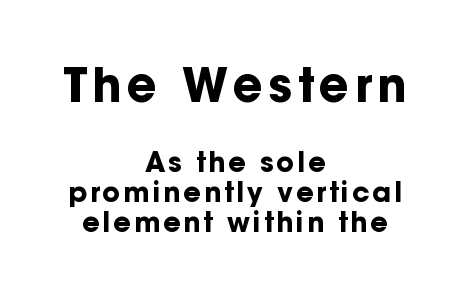
The face used here is proportionally spaced, like ordinary book or web type. Characters remain perfectly vertical along every line. Honestly, the rows look squashed on top of each other. Does the copy run flush right? No — it is centered line by line.
